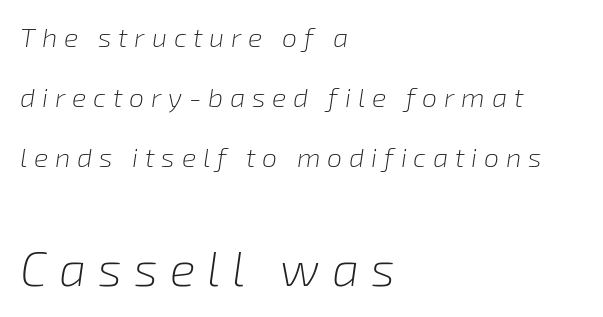
Leftover space on each line is placed entirely after the last word. These lines have a slow, spaced-out rhythm from letter to letter. Descenders hang freely into open space. Italic? Definitely — the glyphs are oblique.
